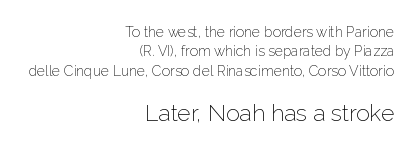
{"italic": "no", "bold": "no", "underline": "no", "align": "right", "line_spacing": "normal", "line_spacing_ratio": 1.38, "letter_spacing": "normal", "letter_spacing_em": 0.0, "larger_block": "second", "size_ratio": 1.64, "glyph_px": 23}
